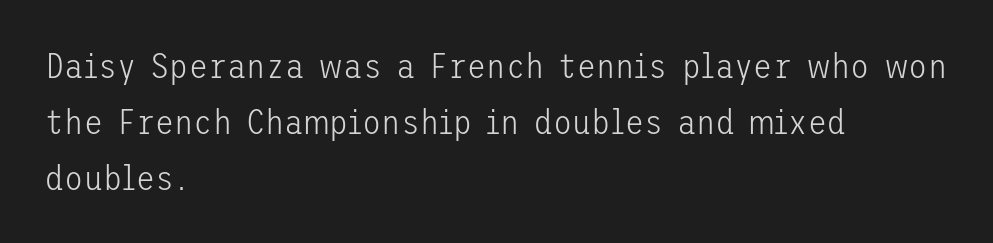
Q: Is the text bold? A: No.
Q: Is the text italic (slanted)? A: No, it is upright.
Q: Is the typeface a serif or a sans-serif typeface? A: Sans-serif.
Q: Is the text underlined? A: No.
Q: How is the paragraph aligned? A: Left-aligned.
Q: Is the spacing between letters normal or unusually wide? A: Normal.
Q: Is the spacing between lines tight, normal or loose? A: Normal.
Q: Width (condensed, normal, or wide)? A: Normal.
Q: Stroke contrast? A: Low.
Q: x-height? A: Medium.
